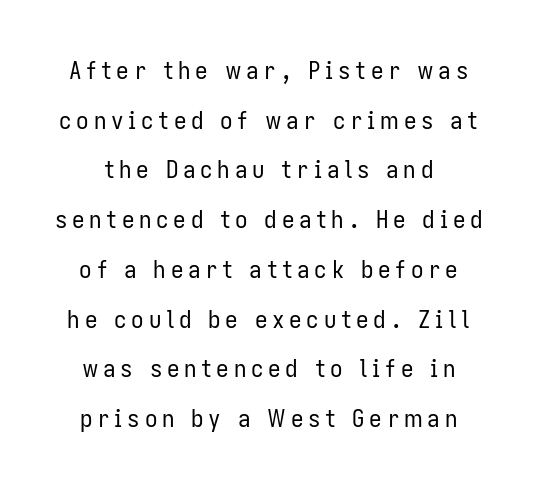
Every character sits straight up, as roman type does. Regarding leading, the lines here are spaced well apart. Unbolded letterforms with no extra heft. Descender tails drop into unmarked territory.
